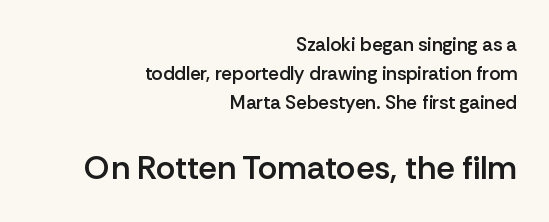
The image shows 33 px semibold sans-serif type, upright; set right-aligned, normal line spacing (1.53x), normal letter spacing, not underlined; the second (bottom) block is 1.74x larger; low stroke contrast and a medium x-height.
